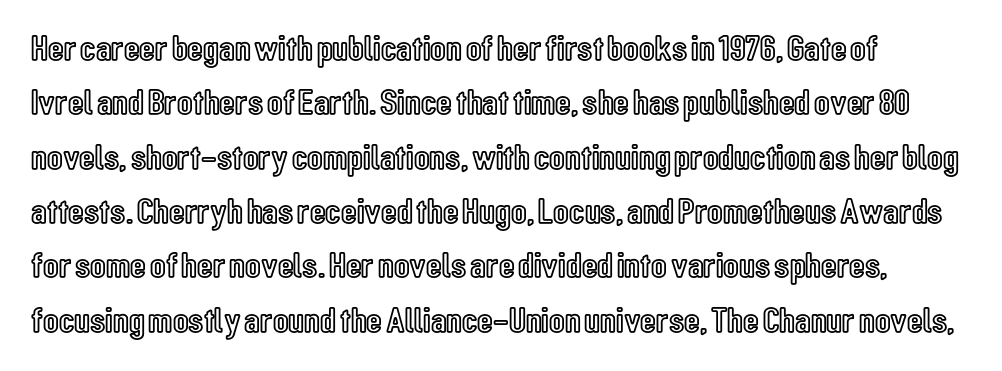
{"italic": "no", "width": "condensed", "x_height": "medium", "monospaced": "no", "underline": "no", "line_spacing": "normal", "line_spacing_ratio": 1.51, "letter_spacing": "normal", "letter_spacing_em": 0.0, "glyph_px": 36}
